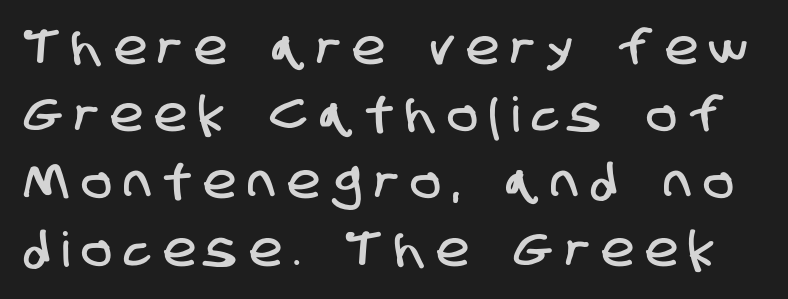
The image shows 48 px condensed sans-serif type; set normal line spacing (1.4x), unusually wide letter spacing (+0.28 em), not underlined; low stroke contrast and a large x-height.
